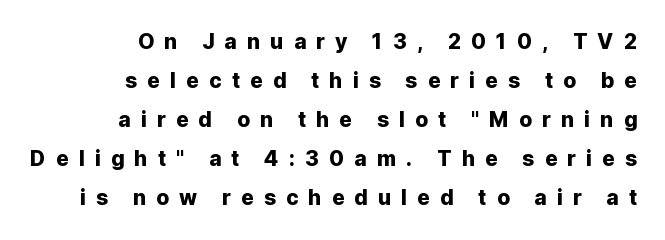
Q: Is the text italic (slanted)? A: No, it is upright.
Q: Is the text underlined? A: No.
Q: How is the paragraph aligned? A: Right-aligned.
Q: Is the spacing between letters normal or unusually wide? A: Unusually wide.
